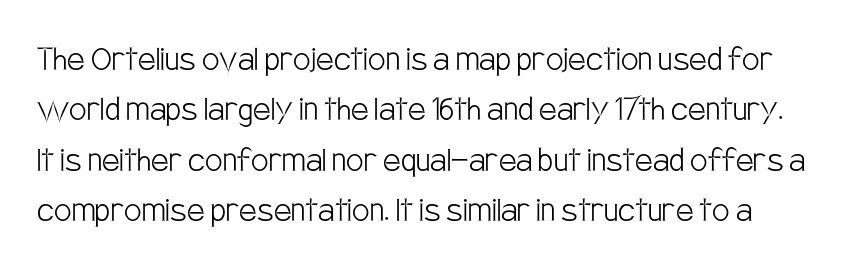
{"serif": "no", "italic": "no", "bold": "no", "weight": "light", "width": "condensed", "stroke_contrast": "low", "x_height": "large", "monospaced": "no", "underline": "no", "line_spacing": "normal", "line_spacing_ratio": 1.29, "letter_spacing": "normal", "letter_spacing_em": 0.0, "glyph_px": 39}
